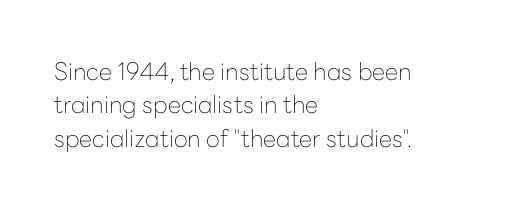
Q: Is the text bold? A: No.
Q: Is the text italic (slanted)? A: No, it is upright.
Q: Is the text underlined? A: No.
Q: How is the paragraph aligned? A: Left-aligned.
Q: Is the spacing between letters normal or unusually wide? A: Normal.
Q: Is the spacing between lines tight, normal or loose? A: Normal.
